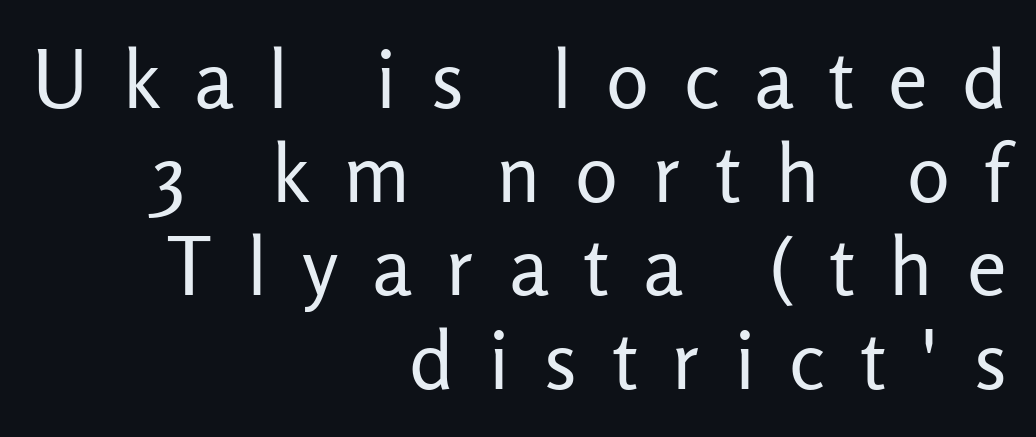
{"serif": "no", "italic": "no", "bold": "no", "weight": "regular", "width": "normal", "stroke_contrast": "low", "x_height": "medium", "monospaced": "no", "underline": "no", "align": "right", "line_spacing_ratio": 1.17, "letter_spacing": "wide", "letter_spacing_em": 0.43, "glyph_px": 80}
